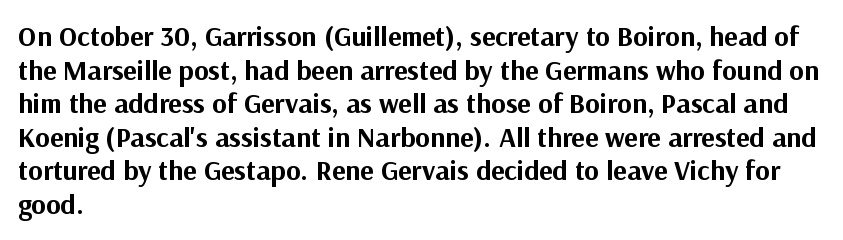
{"serif": "no", "italic": "no", "bold": "yes", "weight": "bold", "width": "normal", "stroke_contrast": "medium", "x_height": "medium", "monospaced": "no", "underline": "no", "align": "left", "line_spacing_ratio": 1.2, "letter_spacing": "normal", "letter_spacing_em": 0.0, "glyph_px": 28}
